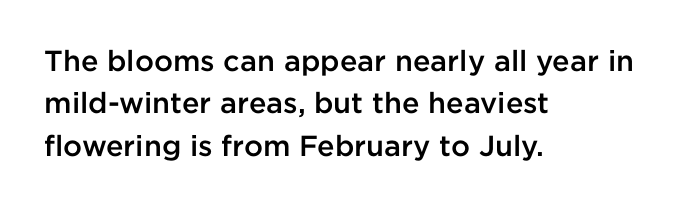
The image shows 29 px semibold sans-serif type, upright; set left-aligned, normal line spacing (1.46x), normal letter spacing, not underlined; low stroke contrast and a medium x-height.
